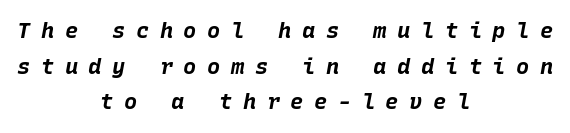
The image shows 22 px bold type, italic (leaning right); set centered, normal line spacing (1.62x), unusually wide letter spacing (+0.48 em), not underlined.
